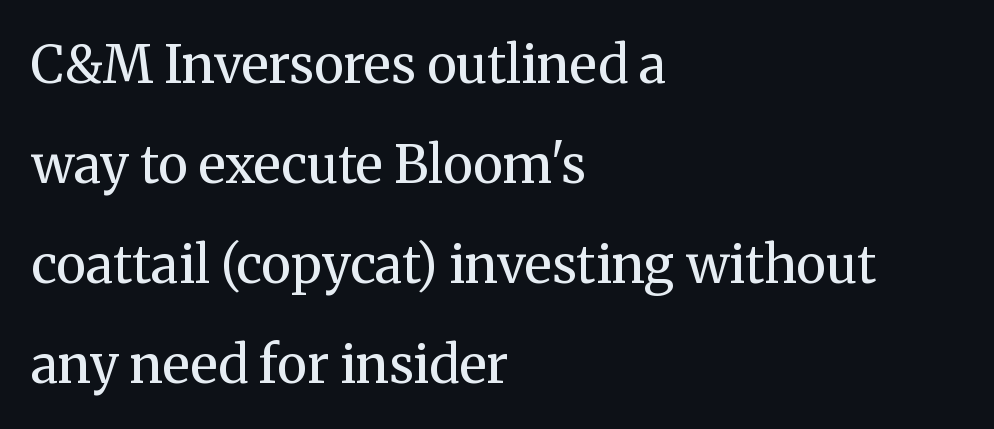
{"serif": "yes", "italic": "no", "bold": "no", "weight": "regular", "width": "normal", "stroke_contrast": "medium", "x_height": "medium", "monospaced": "no", "underline": "no", "align": "left", "line_spacing": "loose", "line_spacing_ratio": 1.92, "letter_spacing": "normal", "letter_spacing_em": 0.0, "glyph_px": 52}
